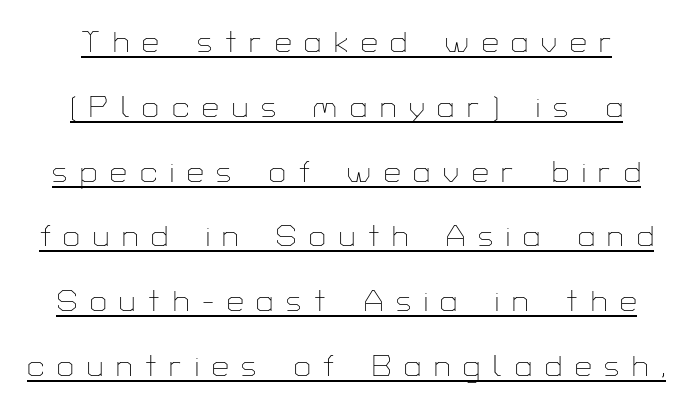
The image shows 30 px thin sans-serif type, upright; set loose line spacing (2.16x), unusually wide letter spacing (+0.43 em), underlined; low stroke contrast and a medium x-height.
